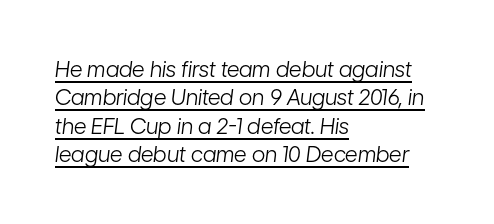
{"italic": "yes", "lean": "right", "slant_degrees": 7, "bold": "no", "underline": "yes", "align": "left", "line_spacing": "normal", "line_spacing_ratio": 1.29, "letter_spacing": "normal", "letter_spacing_em": 0.0, "glyph_px": 22}
